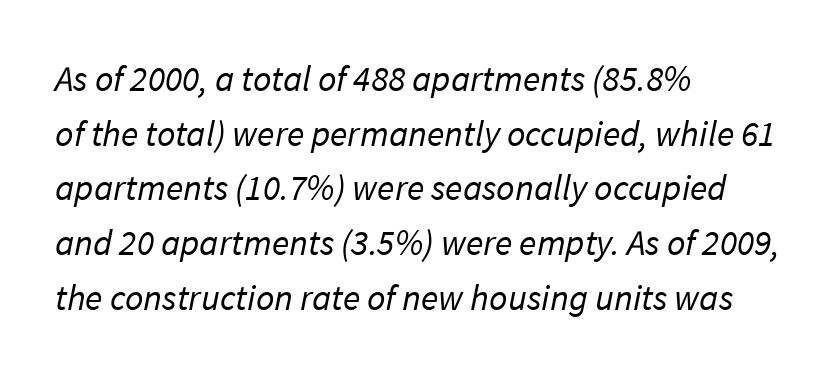
The image shows 36 px regular-weight sans-serif type; set left-aligned, normal line spacing (1.52x), normal letter spacing, not underlined; low stroke contrast and a medium x-height.
